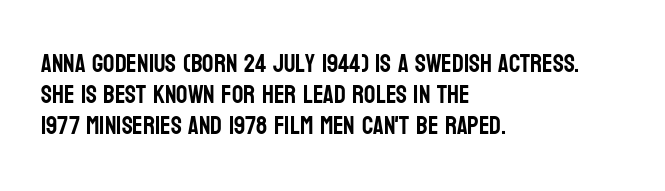
{"italic": "no", "underline": "no", "align": "left", "line_spacing": "normal", "line_spacing_ratio": 1.25, "letter_spacing": "normal", "letter_spacing_em": 0.0, "glyph_px": 25}
